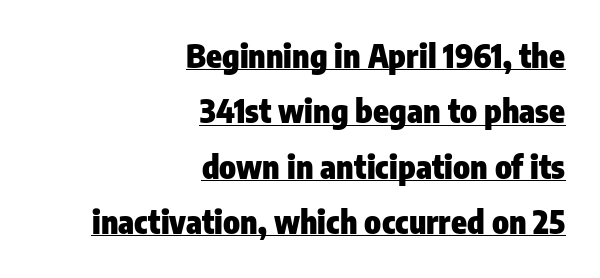
{"serif": "no", "italic": "no", "bold": "yes", "weight": "heavy", "width": "condensed", "stroke_contrast": "low", "x_height": "medium", "monospaced": "no", "underline": "yes", "align": "right", "line_spacing_ratio": 1.73, "letter_spacing": "normal", "letter_spacing_em": 0.0, "glyph_px": 32}
